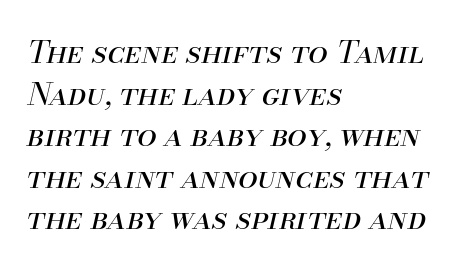
Q: Is the text bold? A: No.
Q: Is the text italic (slanted)? A: Yes, it leans right by about 13 degrees.
Q: Is the text underlined? A: No.
Q: How is the paragraph aligned? A: Left-aligned.
Q: Is the spacing between letters normal or unusually wide? A: Normal.
Q: Is the spacing between lines tight, normal or loose? A: Normal.
Q: Width (condensed, normal, or wide)? A: Normal.
Q: Stroke contrast? A: Medium.
Q: x-height? A: Small.
Q: Monospaced? A: No.
